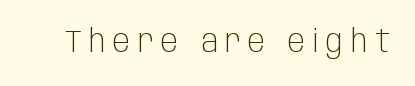
{"serif": "no", "italic": "no", "bold": "no", "weight": "light", "width": "condensed", "stroke_contrast": "low", "x_height": "large", "monospaced": "no", "underline": "no", "letter_spacing": "wide", "letter_spacing_em": 0.23, "glyph_px": 32}
